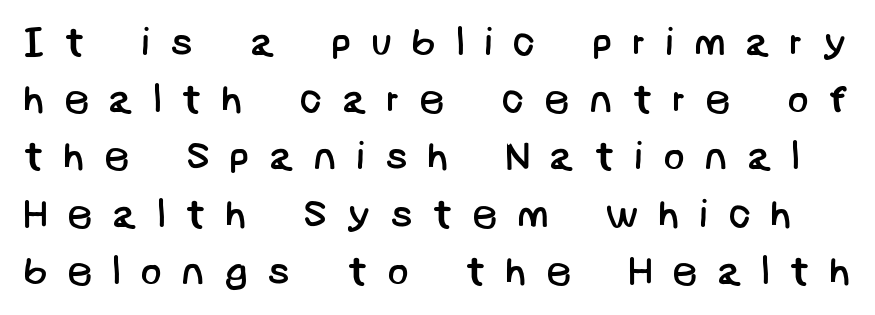
{"serif": "no", "bold": "no", "weight": "regular", "width": "normal", "stroke_contrast": "low", "x_height": "large", "underline": "no", "line_spacing": "normal", "line_spacing_ratio": 1.43, "letter_spacing": "wide", "letter_spacing_em": 0.48, "glyph_px": 40}
